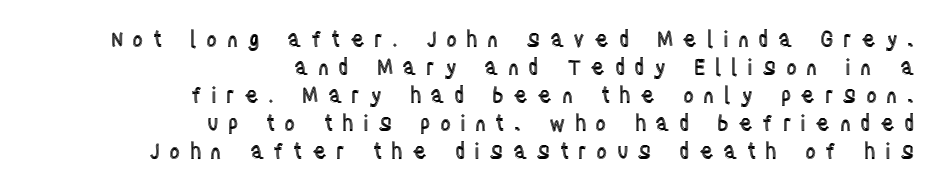
The image shows 21 px text type, upright; set right-aligned, normal line spacing (1.33x), unusually wide letter spacing (+0.44 em), not underlined.
